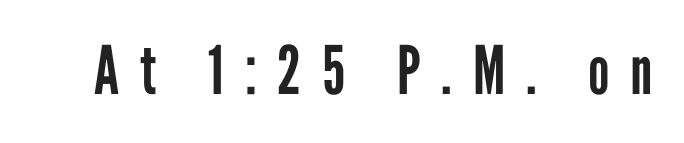
{"serif": "no", "italic": "no", "bold": "no", "weight": "regular", "width": "condensed", "stroke_contrast": "low", "x_height": "medium", "monospaced": "no", "underline": "no", "letter_spacing": "wide", "letter_spacing_em": 0.31, "glyph_px": 67}
